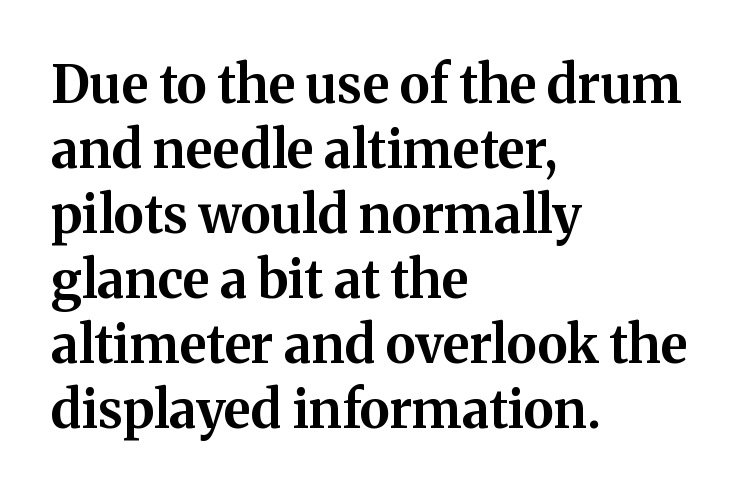
Q: Is the text bold? A: Yes.
Q: Is the text italic (slanted)? A: No, it is upright.
Q: Is the typeface a serif or a sans-serif typeface? A: Serif.
Q: Is the text underlined? A: No.
Q: How is the paragraph aligned? A: Left-aligned.
Q: Is the spacing between letters normal or unusually wide? A: Normal.
Q: Is the spacing between lines tight, normal or loose? A: Normal.
Q: Width (condensed, normal, or wide)? A: Normal.
Q: Stroke contrast? A: Medium.
Q: x-height? A: Medium.
Q: Monospaced? A: No.
